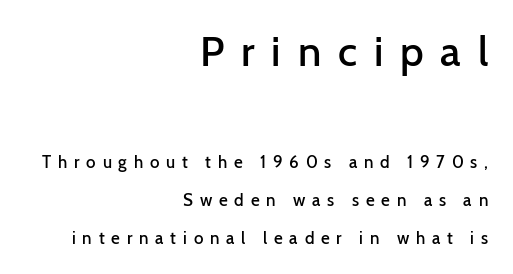
The image shows 42 px semibold sans-serif type, upright; set right-aligned, loose line spacing (2.21x), unusually wide letter spacing (+0.4 em), not underlined; the first (top) block is 2.47x larger; low stroke contrast and a medium x-height.
